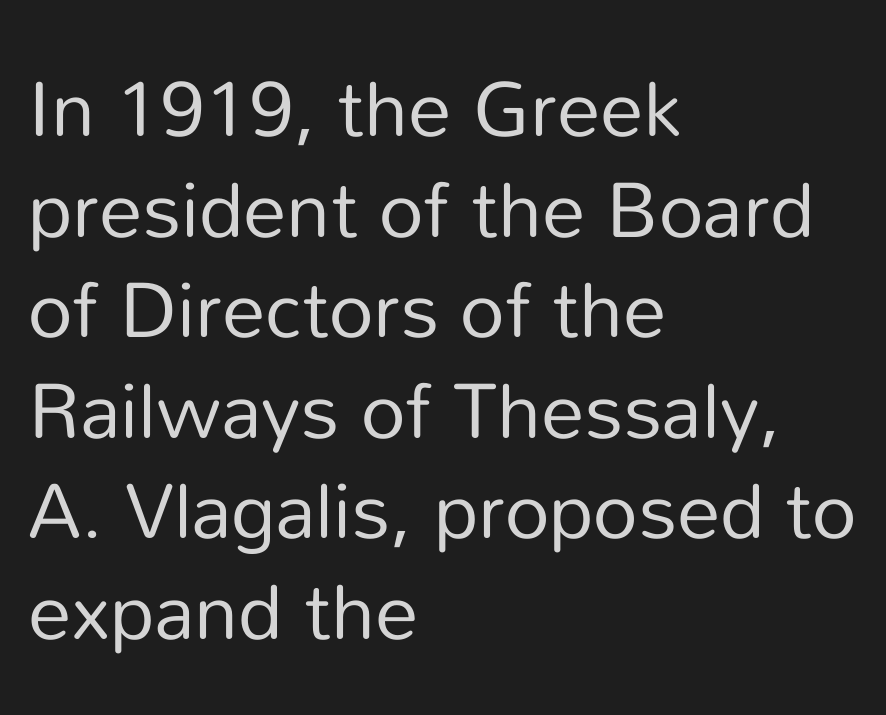
The image shows 78 px regular-weight sans-serif type, upright; set left-aligned, normal line spacing (1.29x), normal letter spacing, not underlined; low stroke contrast and a medium x-height.
